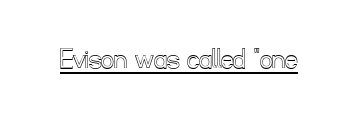
{"italic": "no", "width": "normal", "x_height": "small", "monospaced": "no", "underline": "yes", "letter_spacing": "normal", "letter_spacing_em": 0.0, "glyph_px": 31}
